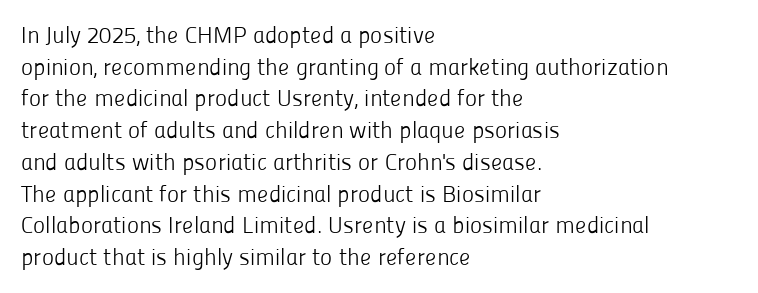
Q: Is the text bold? A: No.
Q: Is the text italic (slanted)? A: No, it is upright.
Q: Is the text underlined? A: No.
Q: How is the paragraph aligned? A: Left-aligned.
Q: Is the spacing between letters normal or unusually wide? A: Normal.
Q: Is the spacing between lines tight, normal or loose? A: Normal.
